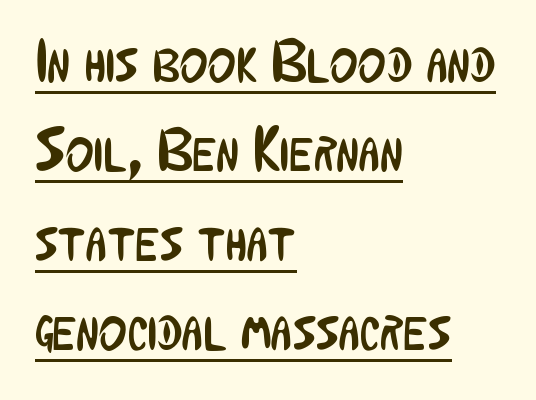
Note the varied advance widths — an 'i' is clearly narrower than an 'm'. Emphasis is given by a line drawn under the lettering. These lines were composed using upright roman letters. These lines are set flush left with a ragged right edge. Type style note: lacks serifs.
